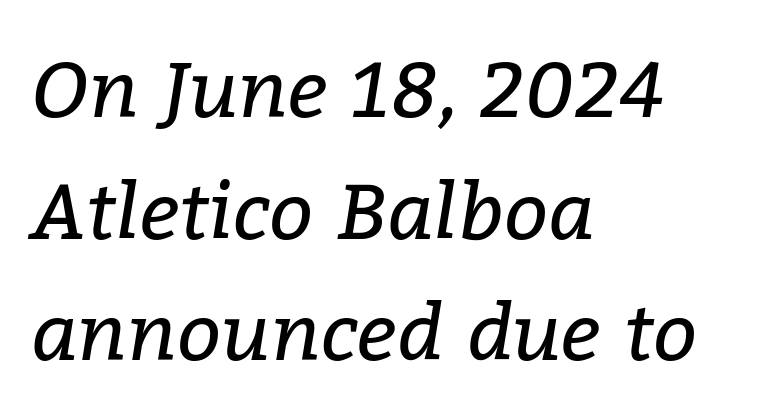
{"serif": "yes", "italic": "yes", "lean": "right", "slant_degrees": 9, "bold": "no", "weight": "regular", "width": "normal", "stroke_contrast": "low", "x_height": "medium", "monospaced": "no", "underline": "no", "align": "left", "line_spacing": "normal", "line_spacing_ratio": 1.56, "letter_spacing": "normal", "letter_spacing_em": 0.0, "glyph_px": 78}
